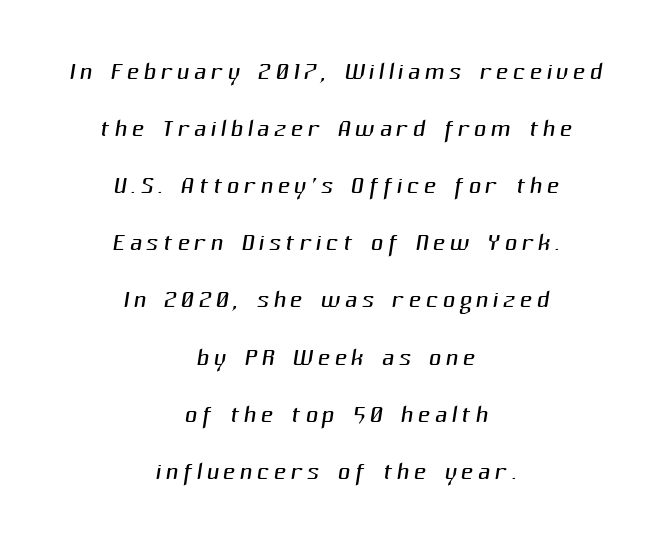
{"serif": "no", "bold": "no", "weight": "light", "width": "normal", "stroke_contrast": "medium", "x_height": "medium", "monospaced": "no", "underline": "no", "align": "center", "line_spacing": "normal", "line_spacing_ratio": 1.68, "glyph_px": 34}
